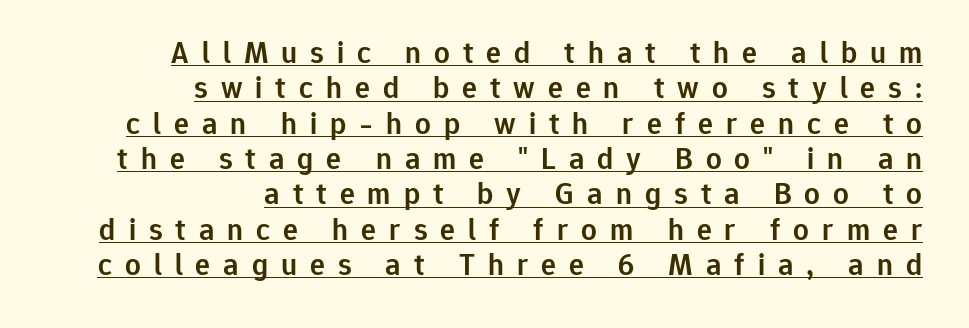
{"serif": "no", "italic": "no", "bold": "semi", "weight": "semibold", "width": "normal", "stroke_contrast": "low", "x_height": "medium", "monospaced": "no", "underline": "yes", "align": "right", "line_spacing": "tight", "line_spacing_ratio": 1.14, "letter_spacing": "wide", "letter_spacing_em": 0.42, "glyph_px": 31}
